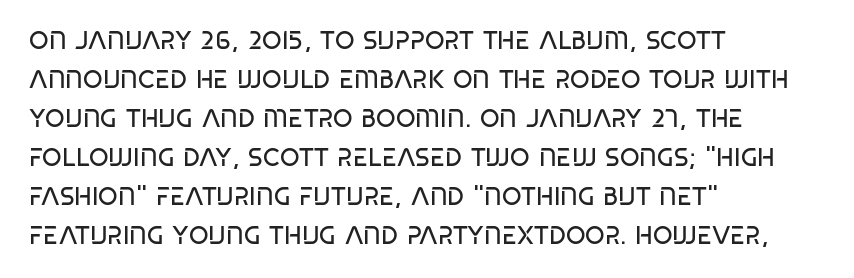
The glyphs are unaccompanied by any horizontal stroke below them. Leading: standard. Each line starts at the same left margin while the right side varies. Short note: letters normally spaced.
